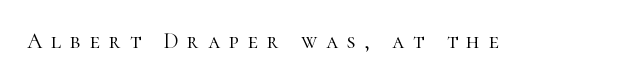
Q: Is the text bold? A: No.
Q: Is the text italic (slanted)? A: No, it is upright.
Q: Is the text underlined? A: No.
Q: Is the spacing between letters normal or unusually wide? A: Unusually wide.
